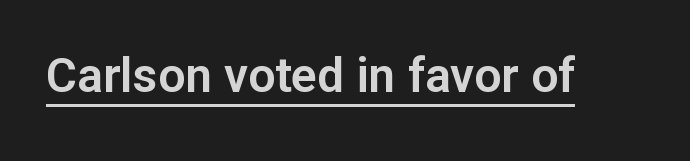
{"serif": "no", "italic": "no", "width": "normal", "stroke_contrast": "low", "x_height": "medium", "monospaced": "no", "underline": "yes", "letter_spacing": "normal", "letter_spacing_em": 0.0, "glyph_px": 48}
